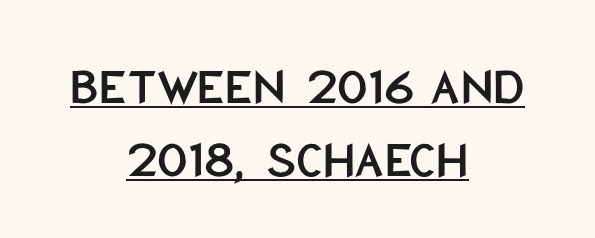
The image shows 53 px condensed sans-serif type, upright; set centered, normal line spacing (1.38x), normal letter spacing, underlined; low stroke contrast and a large x-height.
